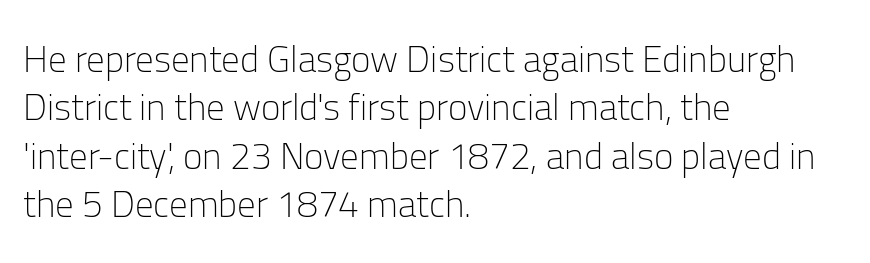
{"serif": "no", "italic": "no", "bold": "no", "weight": "light", "width": "normal", "stroke_contrast": "low", "x_height": "medium", "monospaced": "no", "underline": "no", "align": "left", "line_spacing": "normal", "line_spacing_ratio": 1.31, "letter_spacing": "normal", "letter_spacing_em": 0.0, "glyph_px": 37}
